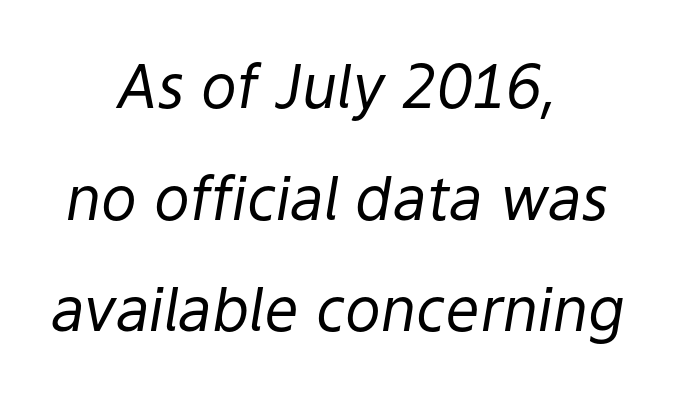
The image shows 60 px regular-weight type, italic (leaning right); set centered, line spacing 1.86x, normal letter spacing, not underlined; low stroke contrast and a medium x-height.
